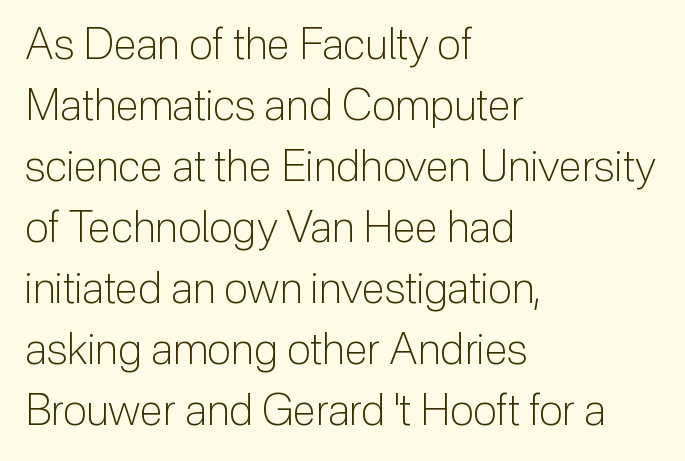
The image shows 43 px light sans-serif type, upright; set left-aligned, normal line spacing (1.42x), normal letter spacing, not underlined; low stroke contrast and a medium x-height.
